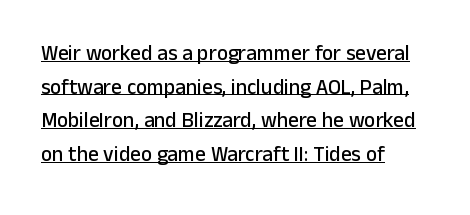
Q: Is the text italic (slanted)? A: No, it is upright.
Q: Is the text underlined? A: Yes.
Q: How is the paragraph aligned? A: Left-aligned.
Q: Is the spacing between letters normal or unusually wide? A: Normal.
Q: Is the spacing between lines tight, normal or loose? A: Normal.
